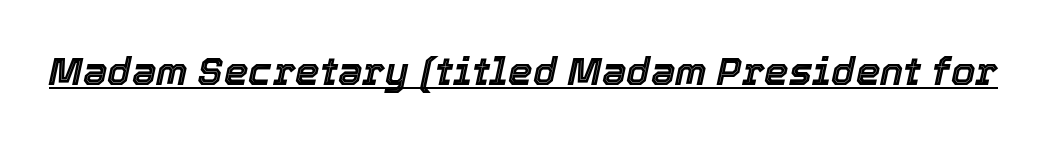
The image shows 39 px text type, italic (leaning right); set normal letter spacing, underlined; a medium x-height.
